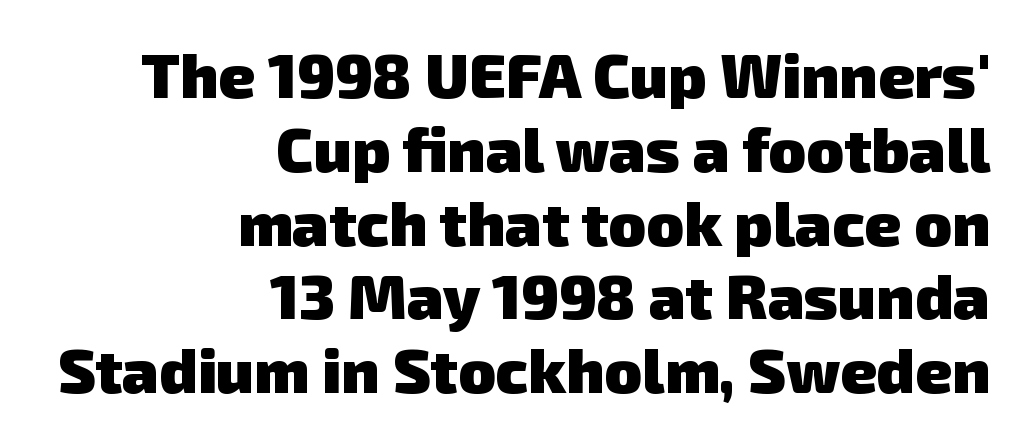
The rendering uses a bold face; every stroke is thick and dark. The rendering anchors every line to the right-hand side. Any mark beneath the type? The region is blank. A typesetter would call this proportional, since set widths differ per character. Each letter's strokes conclude bluntly, with no projecting serifs.
